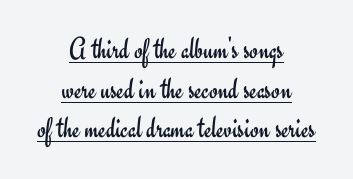
Q: Is the text bold? A: No.
Q: Is the text italic (slanted)? A: Yes.
Q: Is the typeface a serif or a sans-serif typeface? A: Sans-serif.
Q: Is the text underlined? A: Yes.
Q: How is the paragraph aligned? A: Centered.
Q: Is the spacing between letters normal or unusually wide? A: Normal.
Q: Is the spacing between lines tight, normal or loose? A: Normal.
Q: Width (condensed, normal, or wide)? A: Normal.
Q: Stroke contrast? A: Low.
Q: x-height? A: Small.
Q: Monospaced? A: No.
